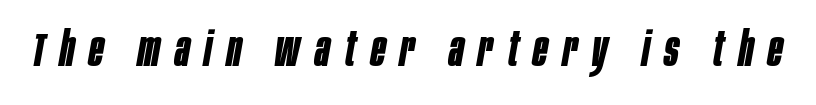
The area under the type is left untouched. A typesetter would call this heavily tracked-out type. Rendered with sloped, italic letterforms. A dark, heavy texture on the line: the type is bold. Each letter keeps its own natural width here, so spacing adapts to shape.
